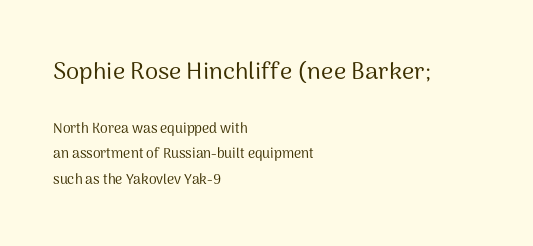
Q: Is the text bold? A: No.
Q: Is the text italic (slanted)? A: No, it is upright.
Q: Is the text underlined? A: No.
Q: How is the paragraph aligned? A: Left-aligned.
Q: Is the spacing between letters normal or unusually wide? A: Normal.
Q: Which block of text is set in a larger size, the first (top) or the second (bottom)? A: The first (top) one.
